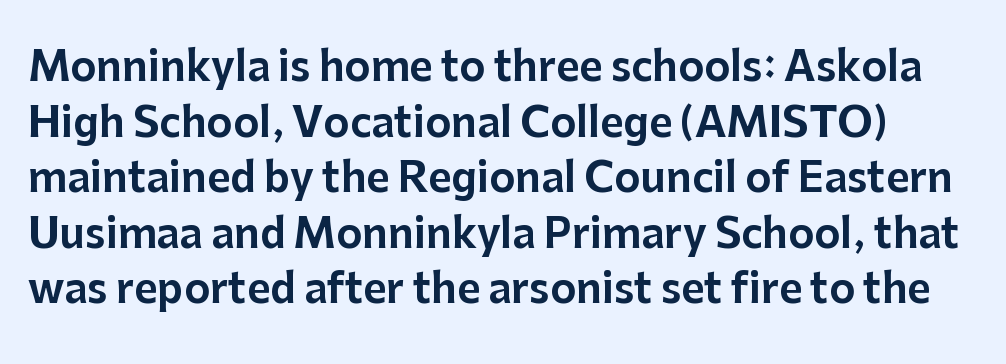
Q: Is the text italic (slanted)? A: No, it is upright.
Q: Is the typeface a serif or a sans-serif typeface? A: Sans-serif.
Q: Is the text underlined? A: No.
Q: Is the spacing between letters normal or unusually wide? A: Normal.
Q: Is the spacing between lines tight, normal or loose? A: Normal.
Q: Width (condensed, normal, or wide)? A: Normal.
Q: Stroke contrast? A: Low.
Q: x-height? A: Medium.
Q: Monospaced? A: No.
